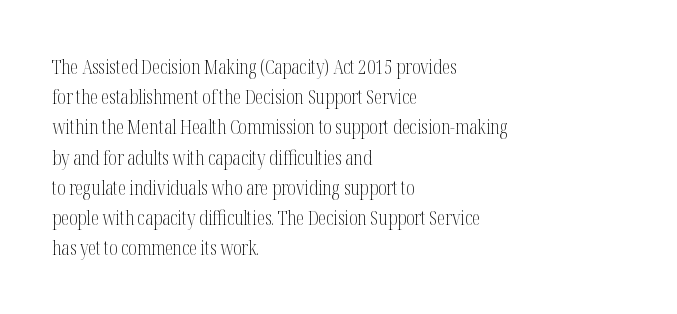
{"italic": "no", "bold": "no", "underline": "no", "align": "left", "line_spacing": "normal", "line_spacing_ratio": 1.51, "letter_spacing": "normal", "letter_spacing_em": 0.0, "glyph_px": 20}
